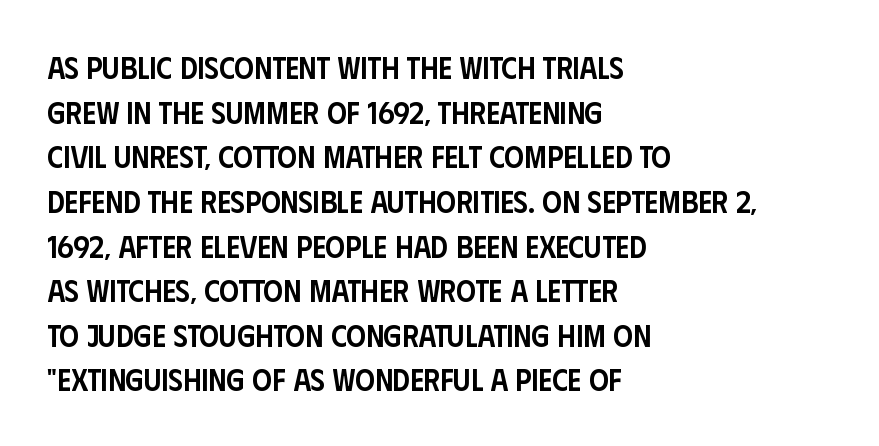
The rows are spaced the way most documents space them. The passage shown has conventional tracking throughout. The text was rendered using a sans face with plain stroke endings. Which margin do the lines hug? The left one — the right edge is uneven.
